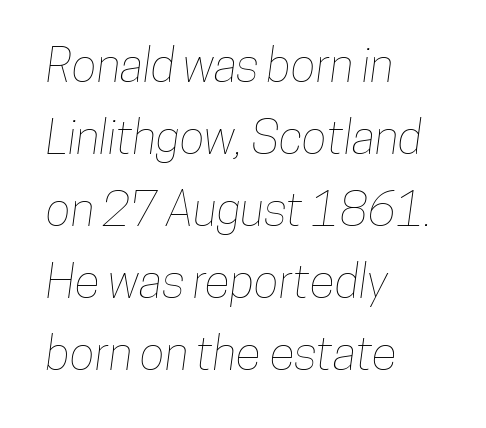
Inter-character spacing is left at the font's built-in metrics. Each new line begins a customary step beneath the previous one. Line beginnings align vertically; line endings do not. A bare baseline throughout the passage. The rendering uses natural spacing where letterforms have individual widths.
